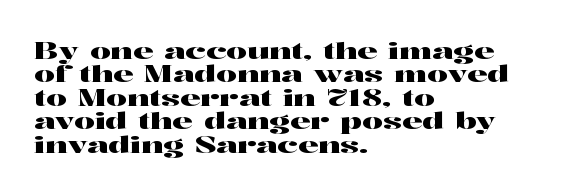
The image shows 23 px text type, upright; set left-aligned, tight line spacing (1.02x), normal letter spacing, not underlined.
